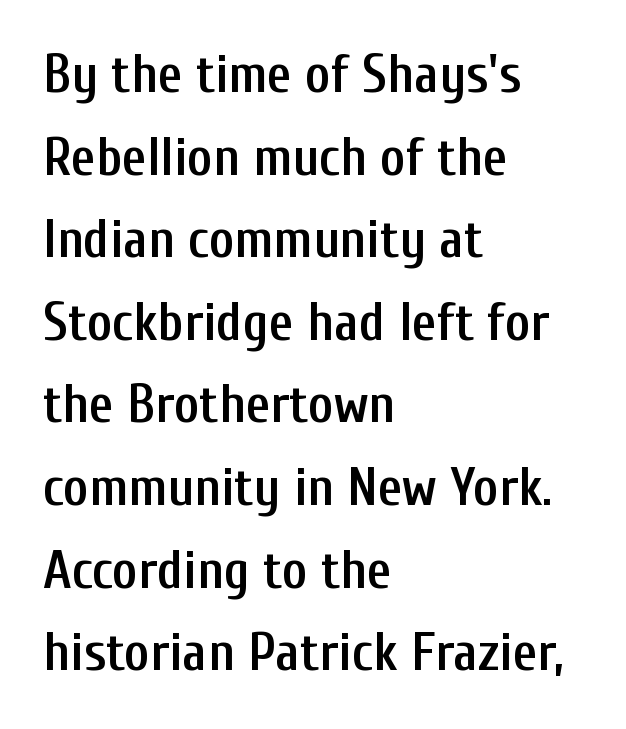
{"serif": "no", "italic": "no", "bold": "semi", "weight": "semibold", "width": "condensed", "stroke_contrast": "low", "x_height": "medium", "monospaced": "no", "underline": "no", "align": "left", "line_spacing": "normal", "line_spacing_ratio": 1.53, "letter_spacing": "normal", "letter_spacing_em": 0.0, "glyph_px": 54}
